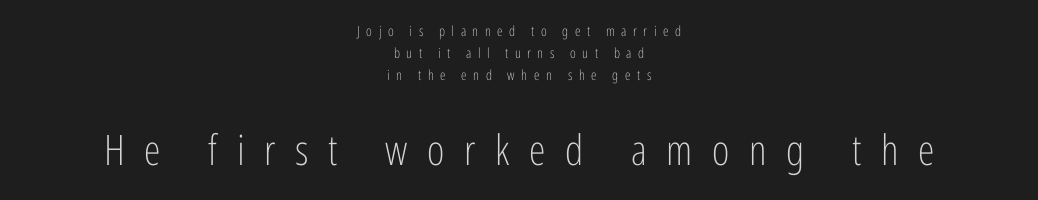
{"serif": "no", "italic": "no", "bold": "no", "weight": "light", "width": "condensed", "stroke_contrast": "low", "x_height": "medium", "monospaced": "no", "underline": "no", "align": "center", "line_spacing": "normal", "line_spacing_ratio": 1.56, "letter_spacing": "wide", "letter_spacing_em": 0.47, "larger_block": "second", "size_ratio": 3.0, "glyph_px": 42}
